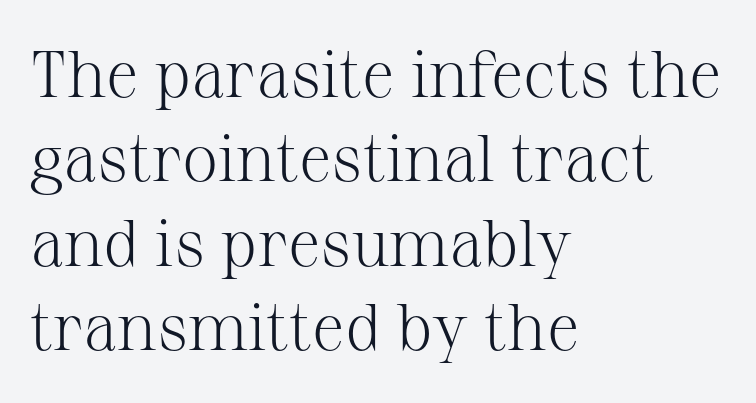
Q: Is the text bold? A: No.
Q: Is the text italic (slanted)? A: No, it is upright.
Q: Is the typeface a serif or a sans-serif typeface? A: Serif.
Q: Is the text underlined? A: No.
Q: How is the paragraph aligned? A: Left-aligned.
Q: Is the spacing between letters normal or unusually wide? A: Normal.
Q: Is the spacing between lines tight, normal or loose? A: Normal.
Q: Width (condensed, normal, or wide)? A: Normal.
Q: Stroke contrast? A: Medium.
Q: x-height? A: Medium.
Q: Monospaced? A: No.
